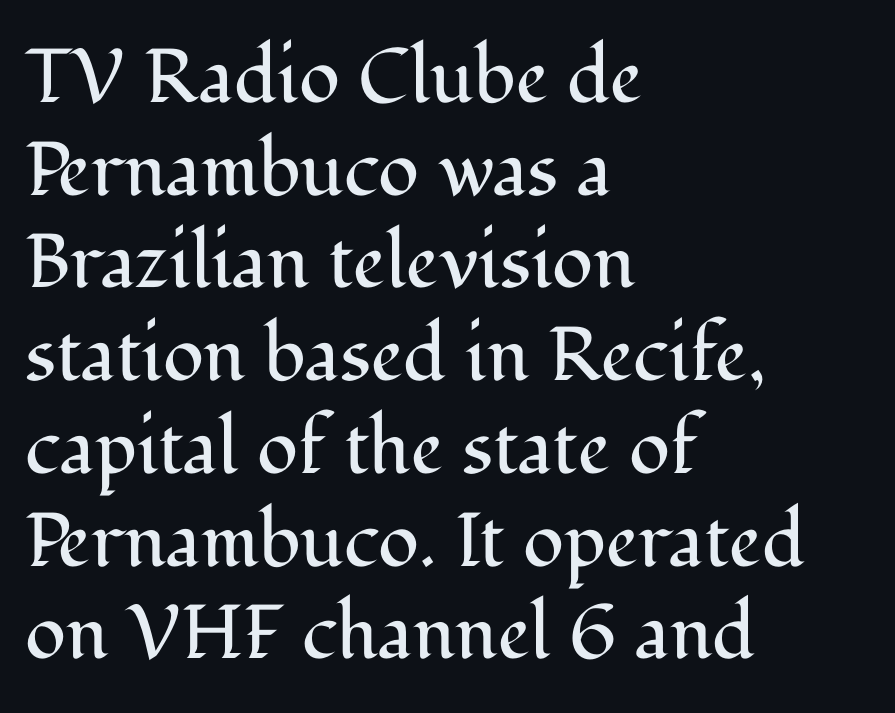
Q: Is the text bold? A: No.
Q: Is the text italic (slanted)? A: No, it is upright.
Q: Is the typeface a serif or a sans-serif typeface? A: Serif.
Q: Is the text underlined? A: No.
Q: How is the paragraph aligned? A: Left-aligned.
Q: Is the spacing between letters normal or unusually wide? A: Normal.
Q: Width (condensed, normal, or wide)? A: Normal.
Q: Stroke contrast? A: Medium.
Q: x-height? A: Medium.
Q: Monospaced? A: No.
